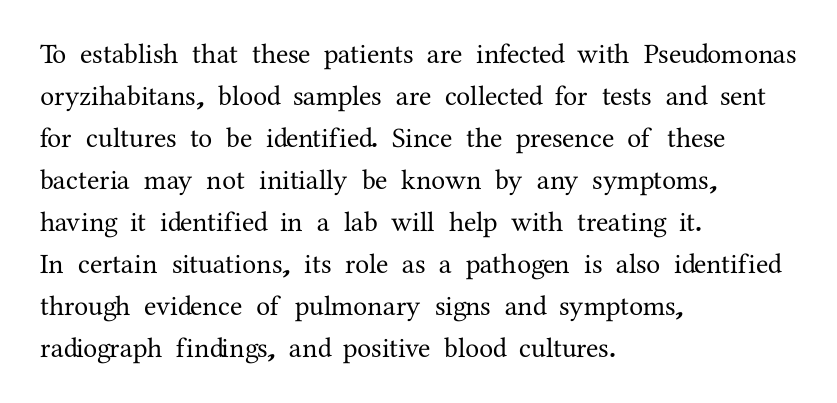
Q: Is the text italic (slanted)? A: No, it is upright.
Q: Is the typeface a serif or a sans-serif typeface? A: Serif.
Q: Is the text underlined? A: No.
Q: How is the paragraph aligned? A: Left-aligned.
Q: Is the spacing between letters normal or unusually wide? A: Normal.
Q: Is the spacing between lines tight, normal or loose? A: Normal.
Q: Width (condensed, normal, or wide)? A: Normal.
Q: Stroke contrast? A: Medium.
Q: x-height? A: Medium.
Q: Monospaced? A: No.
